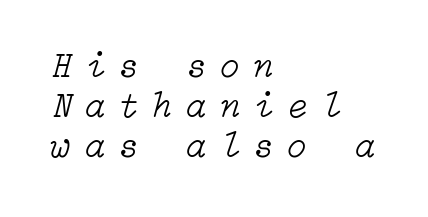
The image shows 36 px light type, italic (leaning right); set left-aligned, tight line spacing (1.11x), unusually wide letter spacing (+0.39 em), not underlined; low stroke contrast and a medium x-height.
